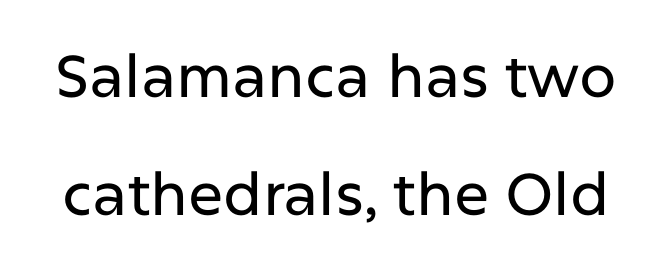
{"serif": "no", "italic": "no", "width": "normal", "stroke_contrast": "low", "x_height": "medium", "monospaced": "no", "underline": "no", "line_spacing": "loose", "line_spacing_ratio": 2.0, "letter_spacing": "normal", "letter_spacing_em": 0.0, "glyph_px": 59}
